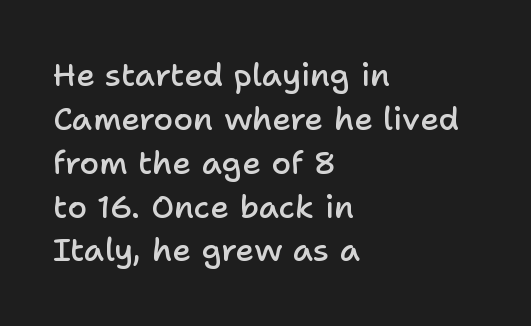
{"serif": "no", "italic": "no", "bold": "semi", "weight": "semibold", "width": "normal", "stroke_contrast": "low", "x_height": "medium", "monospaced": "no", "underline": "no", "align": "left", "line_spacing": "normal", "line_spacing_ratio": 1.37, "letter_spacing": "normal", "letter_spacing_em": 0.0, "glyph_px": 32}
